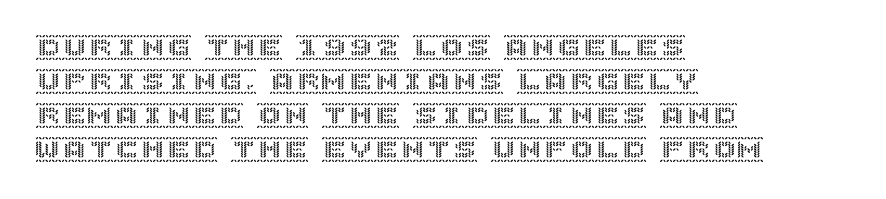
The image shows 26 px text type, upright; set left-aligned, normal line spacing (1.31x), normal letter spacing, not underlined.
